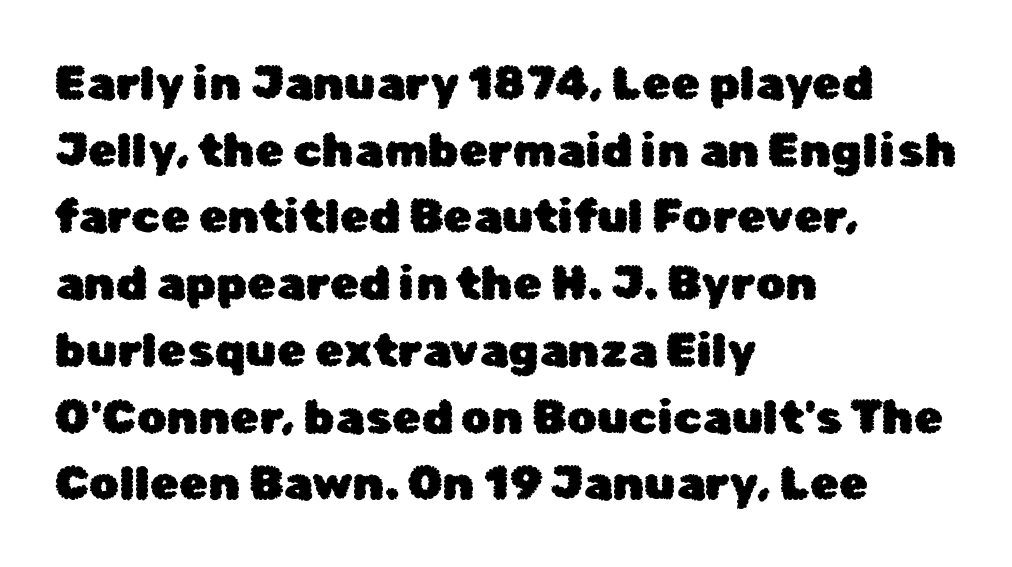
The image shows 47 px sans-serif type, upright; set left-aligned, normal line spacing (1.42x), normal letter spacing, not underlined; low stroke contrast and a medium x-height.
